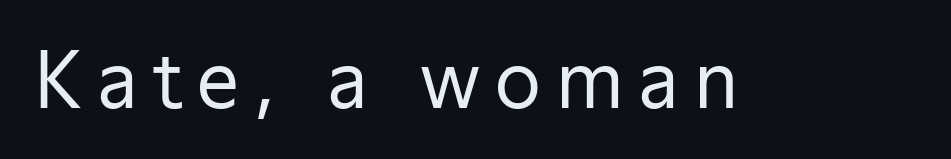
What kind of face is this? One without serifs — a sans. Unbolded letterforms with no extra heft. The type sits square on the baseline with zero lean. The rendering inserts visible extra space after every character.
